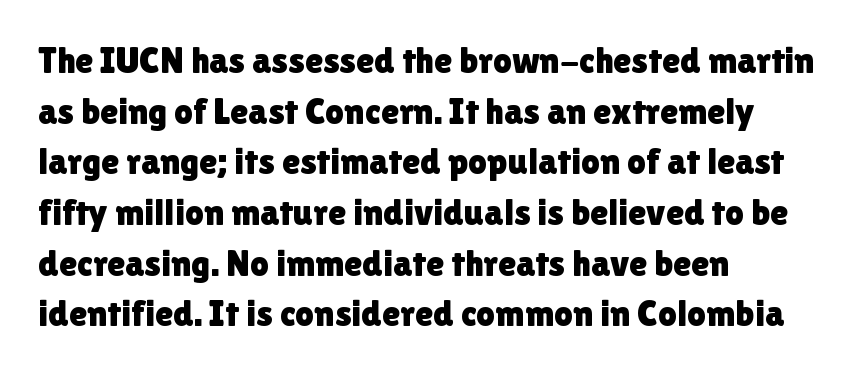
{"serif": "no", "italic": "no", "width": "normal", "stroke_contrast": "low", "x_height": "medium", "monospaced": "no", "underline": "no", "align": "left", "line_spacing": "normal", "line_spacing_ratio": 1.37, "letter_spacing": "normal", "letter_spacing_em": 0.0, "glyph_px": 37}
